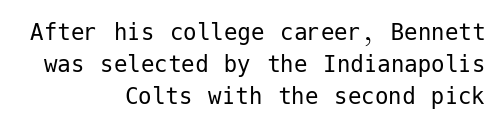
Each row of text sits above clean, open space. Casual observation: everything's shoved over to the right. The passage shown has conventional tracking throughout. The typeface has the unassuming heft of standard copy or less. This sample uses an upright cut, with every glyph sitting square on the baseline.
